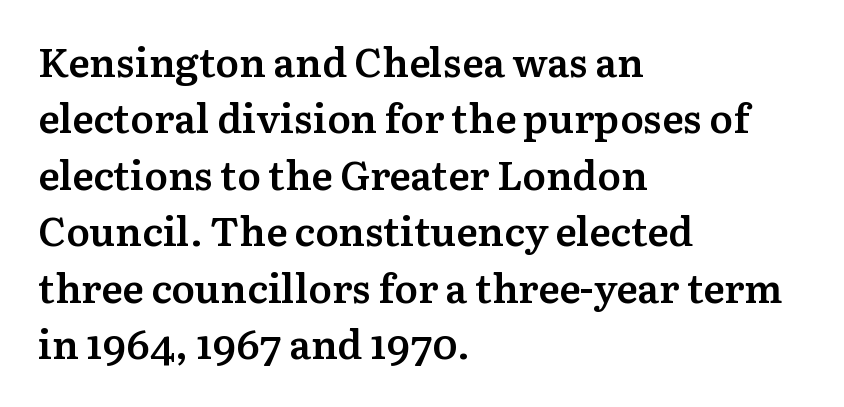
Q: Is the text bold? A: Semi-bold.
Q: Is the text italic (slanted)? A: No, it is upright.
Q: Is the typeface a serif or a sans-serif typeface? A: Serif.
Q: Is the text underlined? A: No.
Q: How is the paragraph aligned? A: Left-aligned.
Q: Is the spacing between letters normal or unusually wide? A: Normal.
Q: Is the spacing between lines tight, normal or loose? A: Normal.
Q: Width (condensed, normal, or wide)? A: Normal.
Q: Stroke contrast? A: Medium.
Q: x-height? A: Medium.
Q: Monospaced? A: No.
